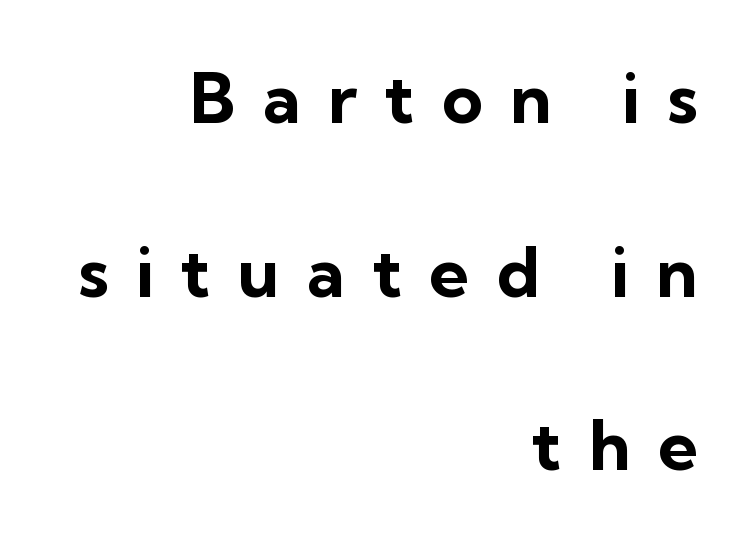
{"serif": "no", "italic": "no", "bold": "yes", "weight": "bold", "width": "normal", "stroke_contrast": "low", "x_height": "medium", "monospaced": "no", "underline": "no", "align": "right", "line_spacing": "loose", "line_spacing_ratio": 2.48, "letter_spacing": "wide", "letter_spacing_em": 0.39, "glyph_px": 70}
